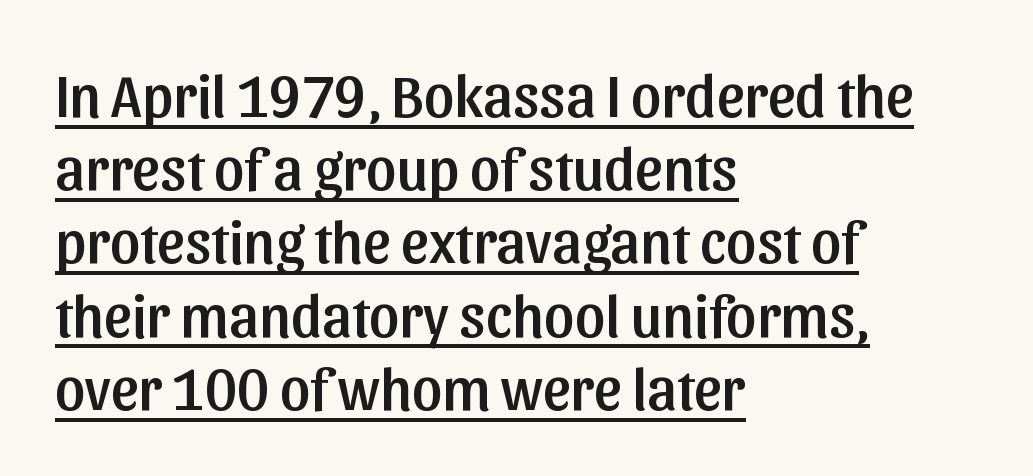
{"serif": "no", "italic": "no", "width": "normal", "stroke_contrast": "low", "x_height": "medium", "monospaced": "no", "underline": "yes", "align": "left", "line_spacing_ratio": 1.22, "letter_spacing": "normal", "letter_spacing_em": 0.0, "glyph_px": 60}
